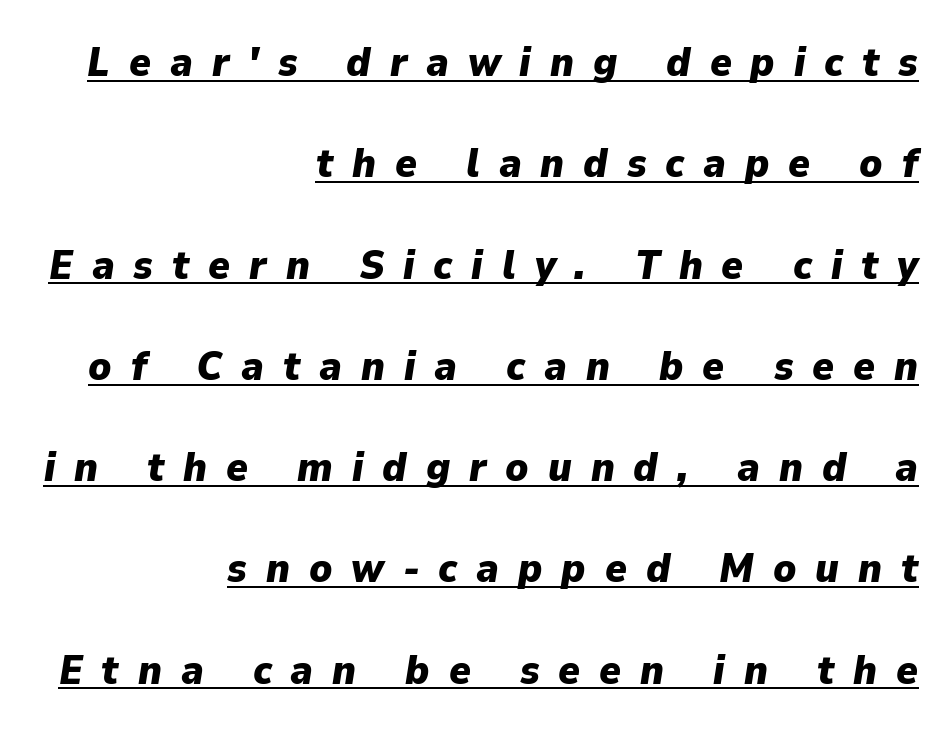
{"italic": "yes", "lean": "right", "slant_degrees": 9, "bold": "yes", "weight": "heavy", "width": "normal", "stroke_contrast": "low", "x_height": "medium", "monospaced": "no", "underline": "yes", "align": "right", "line_spacing": "loose", "line_spacing_ratio": 2.47, "letter_spacing": "wide", "letter_spacing_em": 0.46, "glyph_px": 41}
